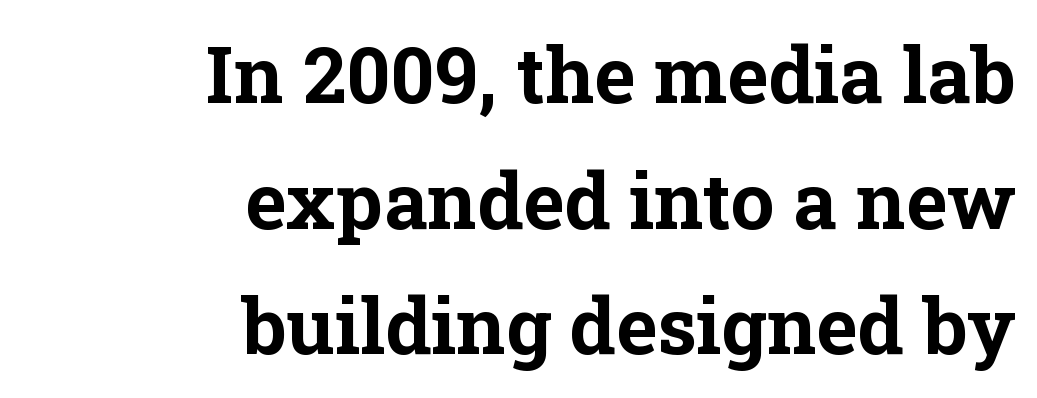
The image shows 78 px bold serif type, upright; set right-aligned, normal line spacing (1.61x), normal letter spacing, not underlined; low stroke contrast and a medium x-height.
